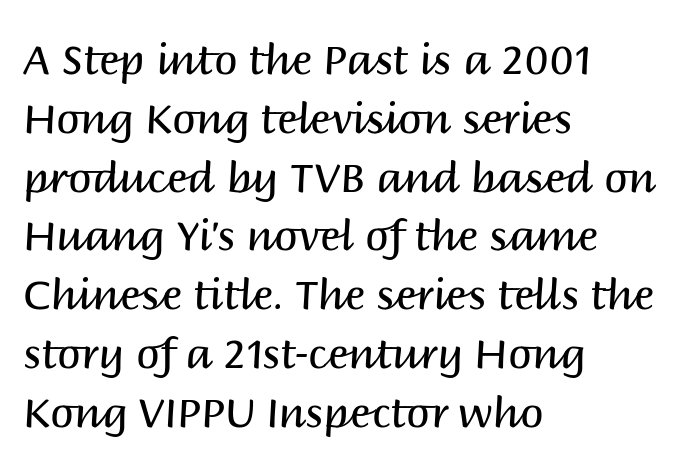
{"serif": "no", "bold": "no", "weight": "regular", "width": "normal", "stroke_contrast": "medium", "x_height": "large", "monospaced": "no", "underline": "no", "align": "left", "line_spacing": "normal", "line_spacing_ratio": 1.4, "letter_spacing": "normal", "letter_spacing_em": 0.0, "glyph_px": 42}
